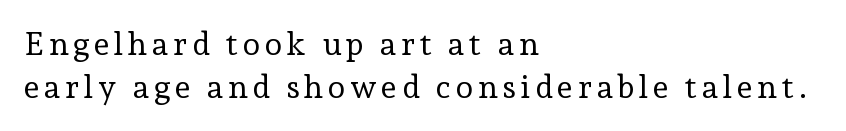
The glyphs in this specimen are seriffed. Is the type heavy? It reads as light-to-regular instead. Clear beneath every line of the passage. Is the block centered? No — it sits flush against the left margin. Unlike italic type, these characters show no tilt at all.
